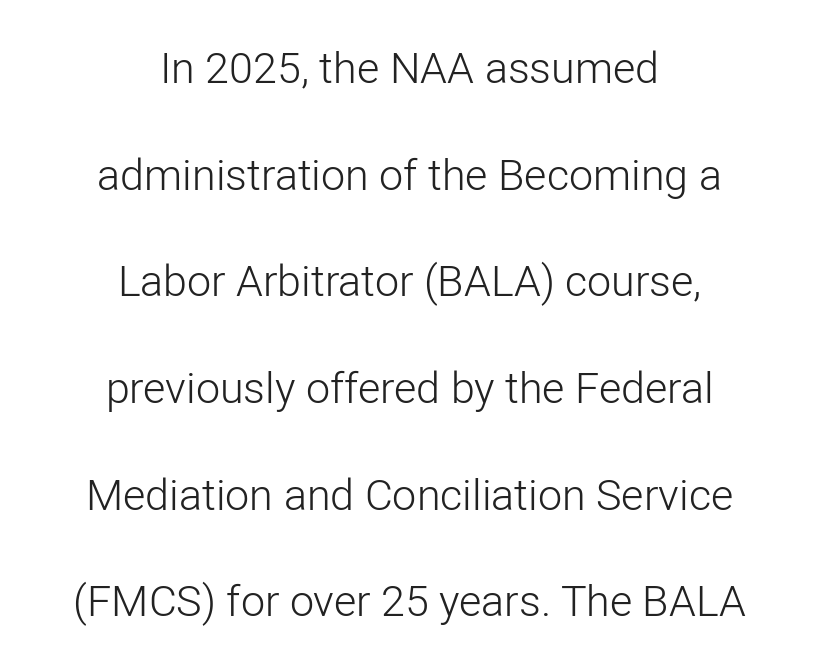
Characters follow at the spacing the type designer built in. The characters display no serif detailing; their extremities are plain. The space beneath each line is pristine and unruled. No letter is thick-stroked: the sample isn't bold. These lines are centered, leaving both edges ragged.
